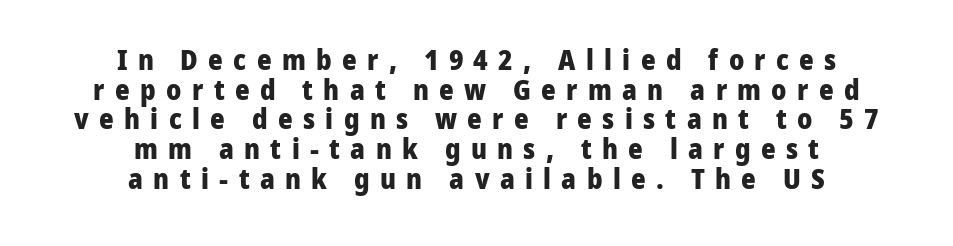
The image shows 28 px heavy sans-serif type, upright; set centered, tight line spacing (1.06x), unusually wide letter spacing (+0.37 em), not underlined; low stroke contrast and a medium x-height.
